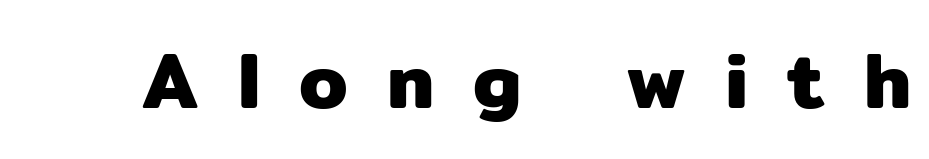
{"serif": "no", "italic": "no", "width": "normal", "stroke_contrast": "low", "x_height": "medium", "monospaced": "no", "underline": "no", "letter_spacing": "wide", "letter_spacing_em": 0.5, "glyph_px": 78}
